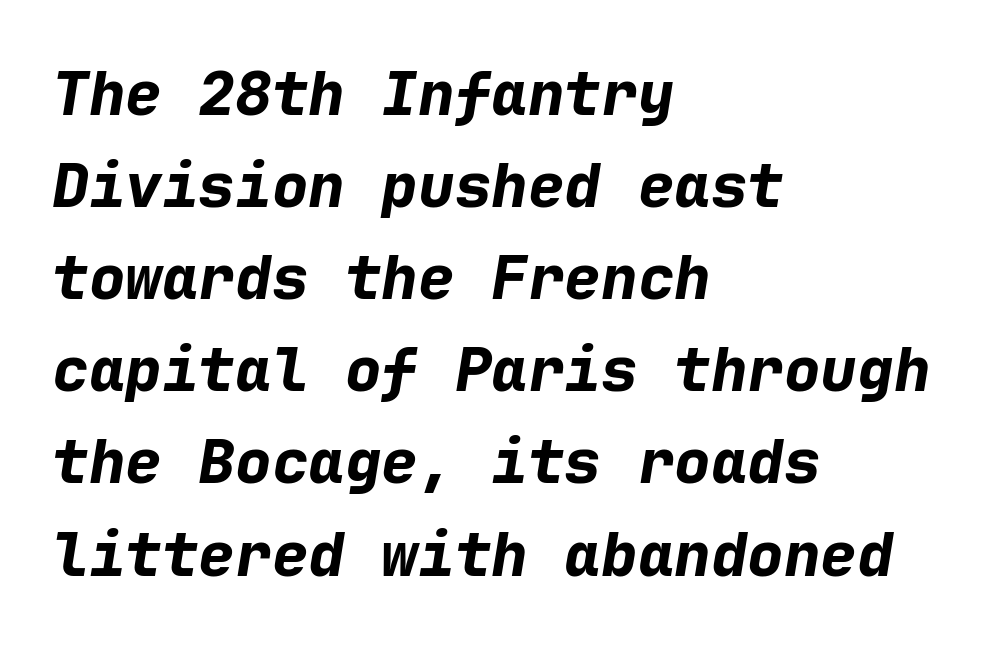
Q: Is the text bold? A: Yes.
Q: Is the text italic (slanted)? A: Yes, it leans right by about 9 degrees.
Q: Is the text underlined? A: No.
Q: How is the paragraph aligned? A: Left-aligned.
Q: Is the spacing between letters normal or unusually wide? A: Normal.
Q: Is the spacing between lines tight, normal or loose? A: Normal.
Q: Width (condensed, normal, or wide)? A: Normal.
Q: Stroke contrast? A: Low.
Q: x-height? A: Medium.
Q: Monospaced? A: Yes.
